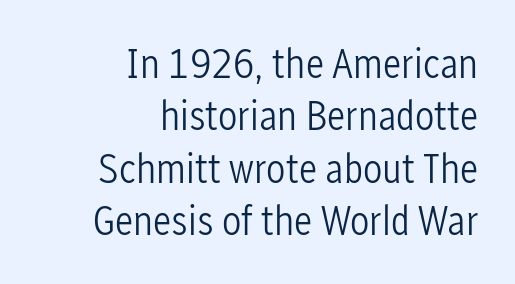
These lines are rendered in a variable-pitch font. Counters stay open thanks to moderate or lighter strokes. A typesetter would mark this as roman, not italic. Each word holds together tightly as a unit, with standard inter-letter gaps. In CSS terms this would be text-align: right. Is this a sans? Yes — the strokes have no serifs.
